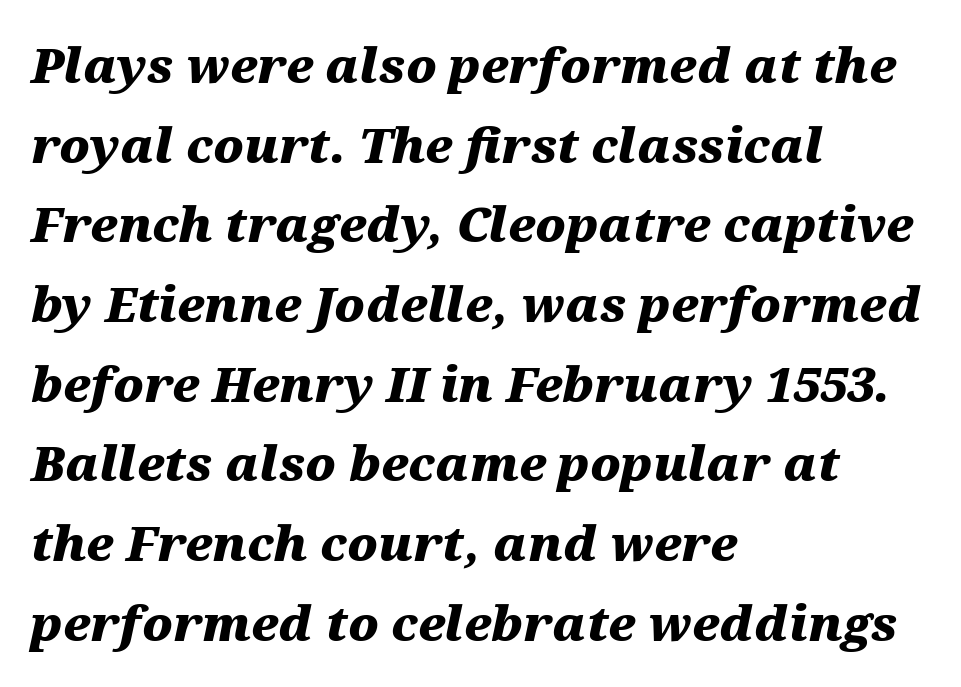
Q: Is the text bold? A: Yes.
Q: Is the text italic (slanted)? A: Yes, it leans right by about 12 degrees.
Q: Is the text underlined? A: No.
Q: How is the paragraph aligned? A: Left-aligned.
Q: Is the spacing between letters normal or unusually wide? A: Normal.
Q: Is the spacing between lines tight, normal or loose? A: Normal.
Q: Width (condensed, normal, or wide)? A: Wide.
Q: Stroke contrast? A: Medium.
Q: x-height? A: Medium.
Q: Monospaced? A: No.
